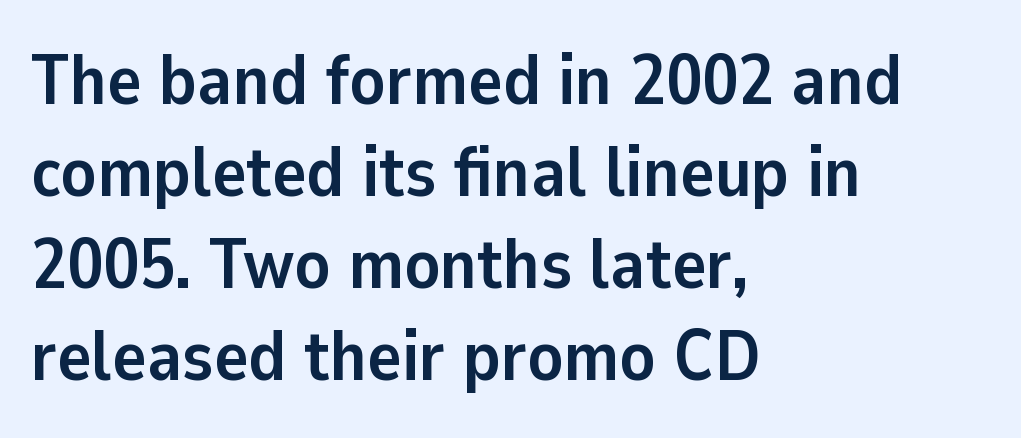
{"serif": "no", "italic": "no", "bold": "yes", "weight": "semibold", "width": "normal", "stroke_contrast": "low", "x_height": "medium", "monospaced": "no", "underline": "no", "align": "left", "line_spacing": "normal", "line_spacing_ratio": 1.28, "letter_spacing": "normal", "letter_spacing_em": 0.0, "glyph_px": 72}
